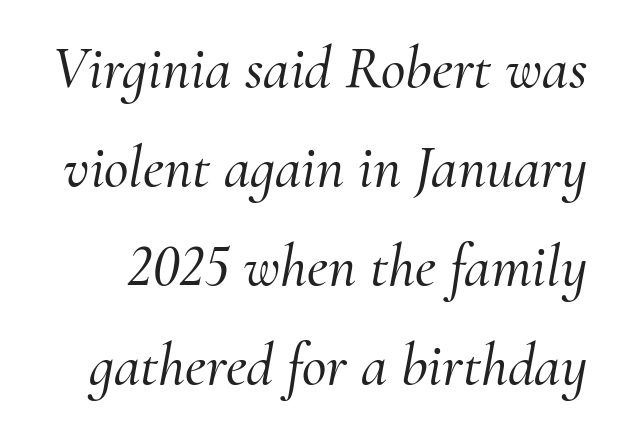
{"serif": "yes", "italic": "yes", "lean": "right", "slant_degrees": 10, "width": "normal", "stroke_contrast": "medium", "x_height": "small", "monospaced": "no", "underline": "no", "line_spacing": "normal", "line_spacing_ratio": 1.65, "letter_spacing": "normal", "letter_spacing_em": 0.0, "glyph_px": 60}
